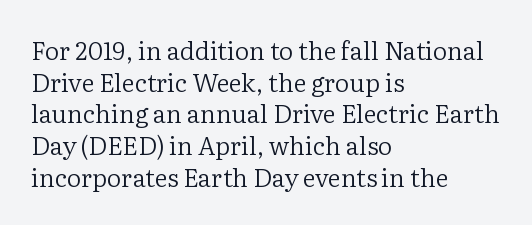
Q: Is the text bold? A: No.
Q: Is the text italic (slanted)? A: No, it is upright.
Q: Is the text underlined? A: No.
Q: How is the paragraph aligned? A: Left-aligned.
Q: Is the spacing between letters normal or unusually wide? A: Normal.
Q: Is the spacing between lines tight, normal or loose? A: Normal.
